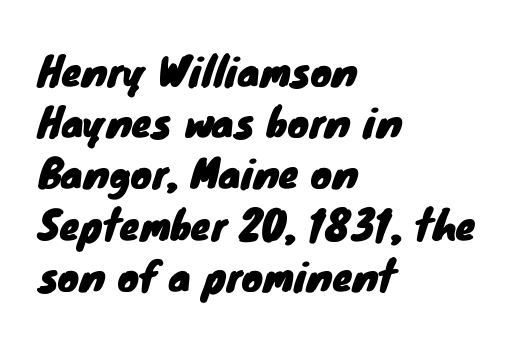
The image shows 40 px sans-serif type; set left-aligned, normal line spacing (1.28x), normal letter spacing, not underlined; low stroke contrast and a small x-height.
